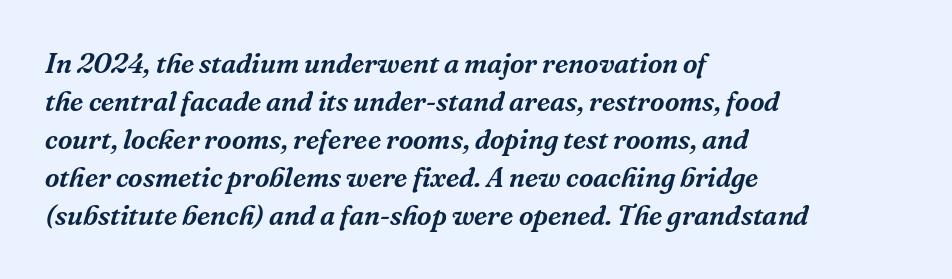
{"serif": "yes", "italic": "yes", "lean": "right", "slant_degrees": 16, "width": "normal", "stroke_contrast": "medium", "x_height": "medium", "monospaced": "no", "underline": "no", "align": "left", "line_spacing": "normal", "line_spacing_ratio": 1.36, "letter_spacing": "normal", "letter_spacing_em": 0.0, "glyph_px": 28}
